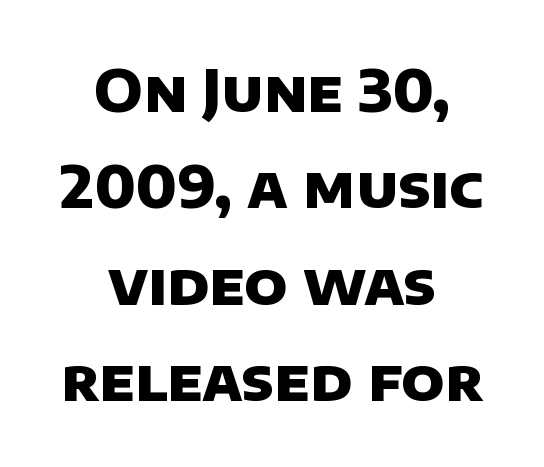
{"serif": "no", "bold": "yes", "weight": "heavy", "width": "normal", "stroke_contrast": "low", "x_height": "large", "monospaced": "no", "underline": "no", "align": "center", "line_spacing": "normal", "line_spacing_ratio": 1.69, "letter_spacing": "normal", "letter_spacing_em": 0.0, "glyph_px": 57}
